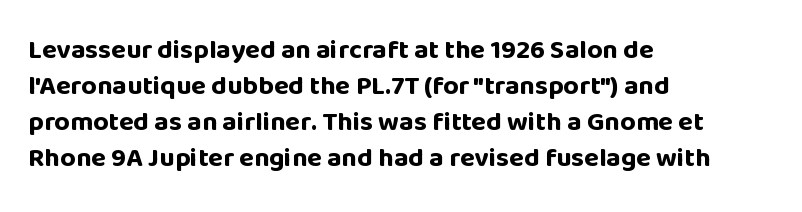
The image shows 27 px bold type, upright; set left-aligned, normal line spacing (1.33x), normal letter spacing, not underlined.
